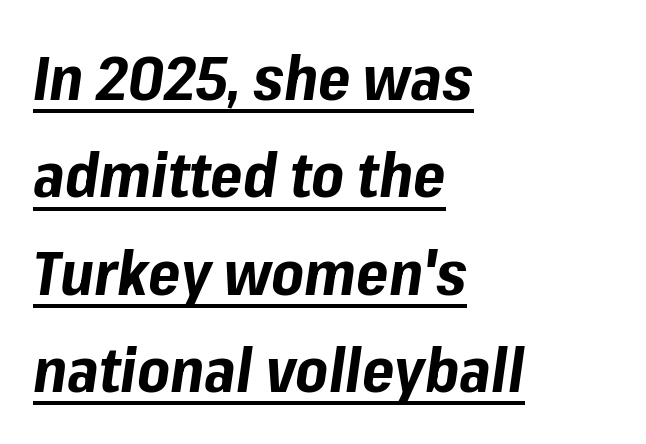
{"italic": "yes", "lean": "right", "slant_degrees": 8, "bold": "yes", "weight": "bold", "width": "normal", "stroke_contrast": "low", "x_height": "medium", "monospaced": "no", "underline": "yes", "align": "left", "line_spacing": "normal", "line_spacing_ratio": 1.57, "letter_spacing": "normal", "letter_spacing_em": 0.0, "glyph_px": 62}
